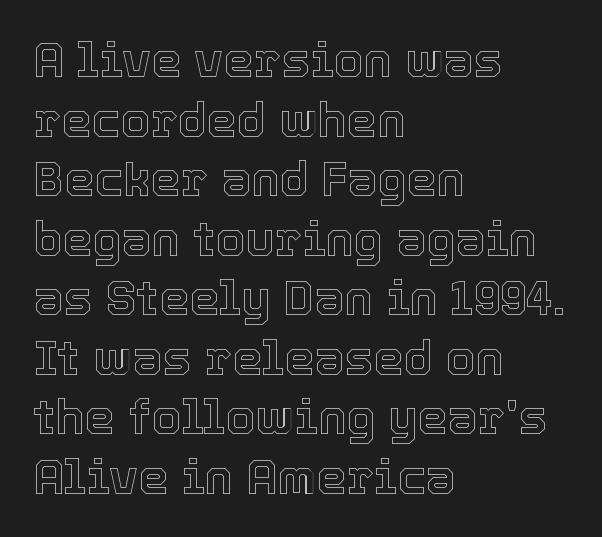
Is the letter spacing exaggerated? No — it looks like the ordinary default. The lines are quadded left. The zone under the glyphs is completely vacant. Think of a printed novel: that variable character pitch is what you see here. Italic: no, the glyphs are upright roman.
